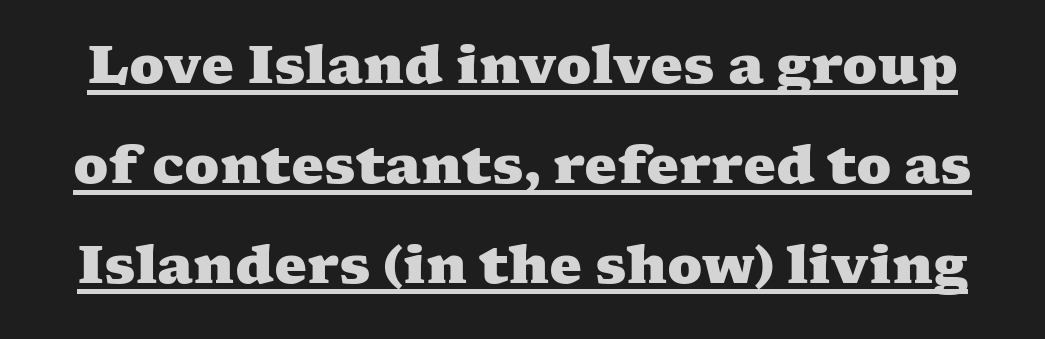
Q: Is the text bold? A: Yes.
Q: Is the typeface a serif or a sans-serif typeface? A: Serif.
Q: Is the text underlined? A: Yes.
Q: Is the spacing between letters normal or unusually wide? A: Normal.
Q: Is the spacing between lines tight, normal or loose? A: Loose.
Q: Width (condensed, normal, or wide)? A: Wide.
Q: Stroke contrast? A: Medium.
Q: x-height? A: Medium.
Q: Monospaced? A: No.
